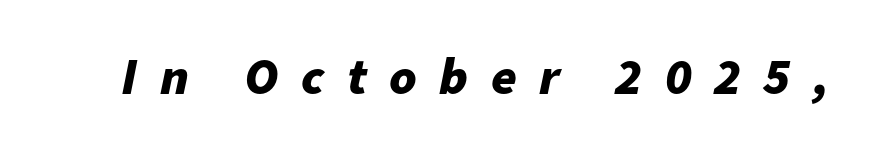
Character widths vary here, with narrow letters taking less room than wide ones. Glance below the letters and you will spot only blank space. Typographic density is high because the face is bold. A typesetter would mark this as italic. Compared with typical body copy, the letter spacing here is much looser.
